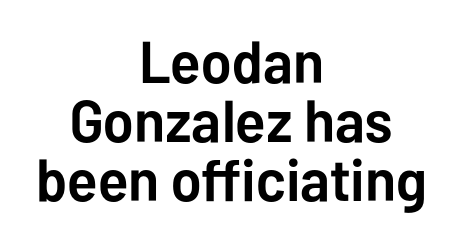
Q: Is the text bold? A: Yes.
Q: Is the text italic (slanted)? A: No, it is upright.
Q: Is the typeface a serif or a sans-serif typeface? A: Sans-serif.
Q: Is the text underlined? A: No.
Q: How is the paragraph aligned? A: Centered.
Q: Is the spacing between letters normal or unusually wide? A: Normal.
Q: Is the spacing between lines tight, normal or loose? A: Tight.
Q: Width (condensed, normal, or wide)? A: Normal.
Q: Stroke contrast? A: Low.
Q: x-height? A: Medium.
Q: Monospaced? A: No.
